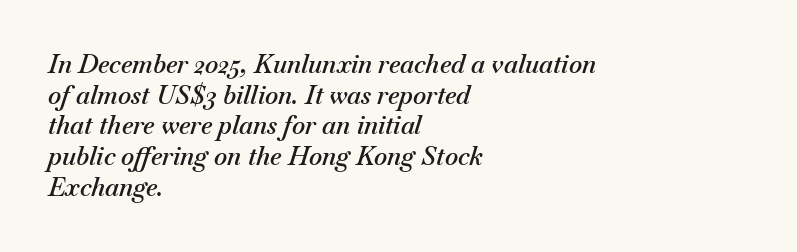
Q: Is the text bold? A: Semi-bold.
Q: Is the text italic (slanted)? A: Yes, it leans right by about 18 degrees.
Q: Is the text underlined? A: No.
Q: How is the paragraph aligned? A: Left-aligned.
Q: Is the spacing between letters normal or unusually wide? A: Normal.
